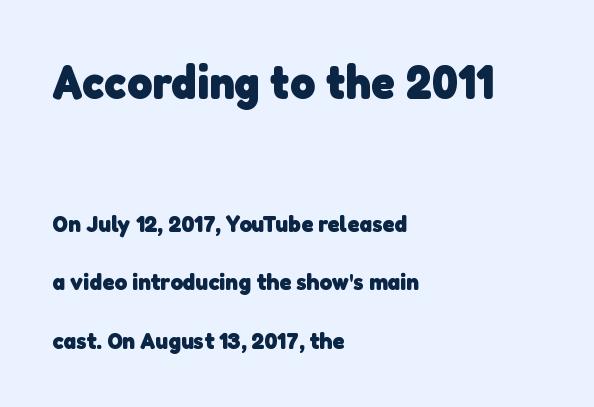
Is this a fixed-width face? No — the glyphs have proportional, varying widths. Letters rest on an invisible, unmarked baseline. The glyphs in this specimen are sans serif. The paragraph shown leans on its left margin. Which chunk is bigger? The first one — the top block dwarfs the bottom. Strokes here are thick enough to call this a true bold.
